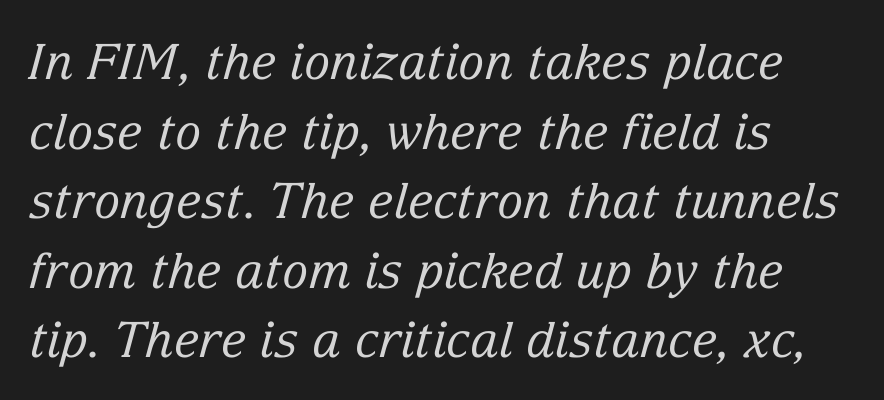
A typesetter would call this proportional, since set widths differ per character. This is not heavy type; no bold has been used. Typographically, this falls in the serif category. The text carries the slant typical of an italic or oblique font. Quick note: underline off.
